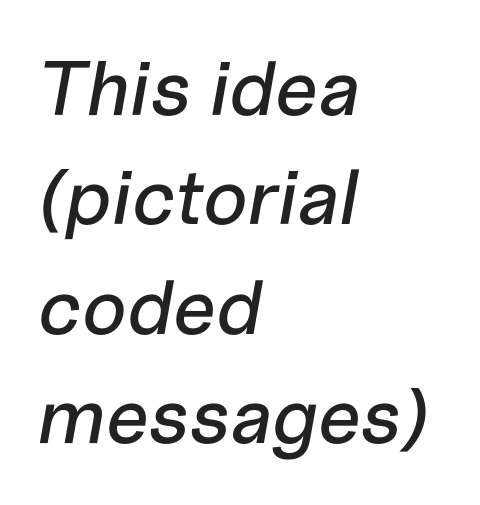
Character widths vary here, with narrow letters taking less room than wide ones. These lines stack with their left ends in a neat column. The block of text has a typical density, with ordinary space between rows. Type without underlining. In terms of posture, this sample is oblique. The letters sit at their default tracking, neither squeezed nor spread.
